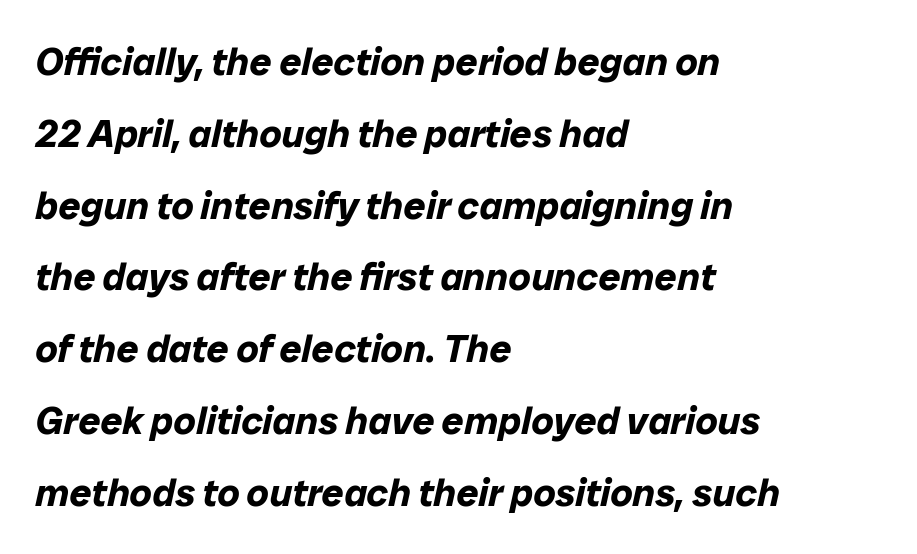
Heavy, bold letterforms. Proportional: the letters do not fall into vertical columns. Underlining? Definitely not there. No extra tracking has been applied to these lines. This is oblique type, the kind used for emphasis or titles.
